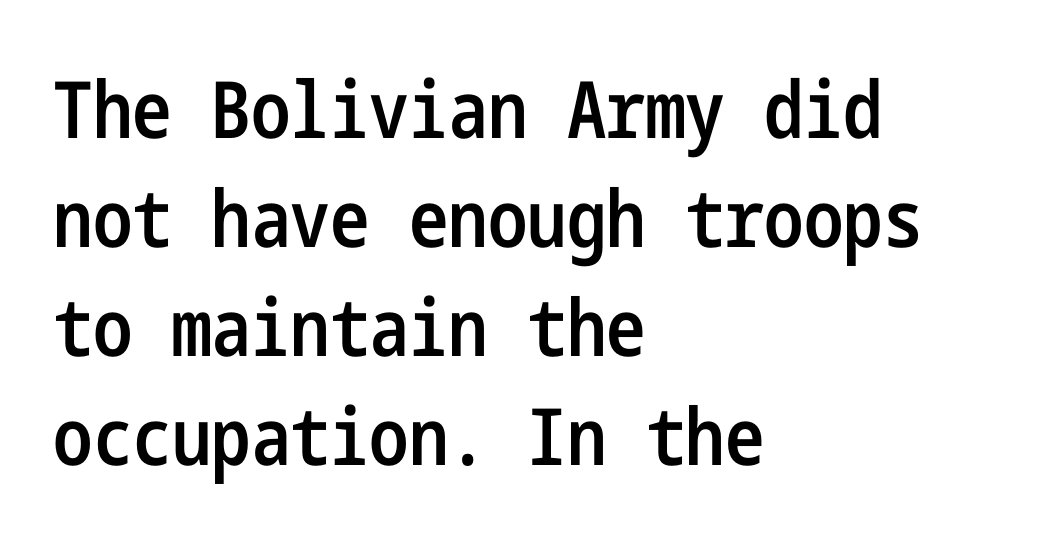
{"serif": "no", "italic": "no", "bold": "semi", "weight": "semibold", "width": "condensed", "stroke_contrast": "low", "x_height": "medium", "underline": "no", "align": "left", "line_spacing": "normal", "line_spacing_ratio": 1.38, "letter_spacing": "normal", "letter_spacing_em": 0.0, "glyph_px": 79}
